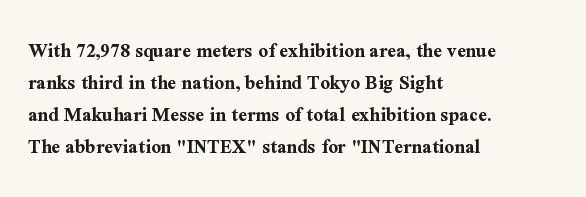
Tracking value appears to be zero — textbook default spacing. Is the type bold? Yes — the strokes are clearly thick and heavy. The block of text has a typical density, with ordinary space between rows. The rag falls on the right side of this text block. Words float on clear page, feet unadorned.
